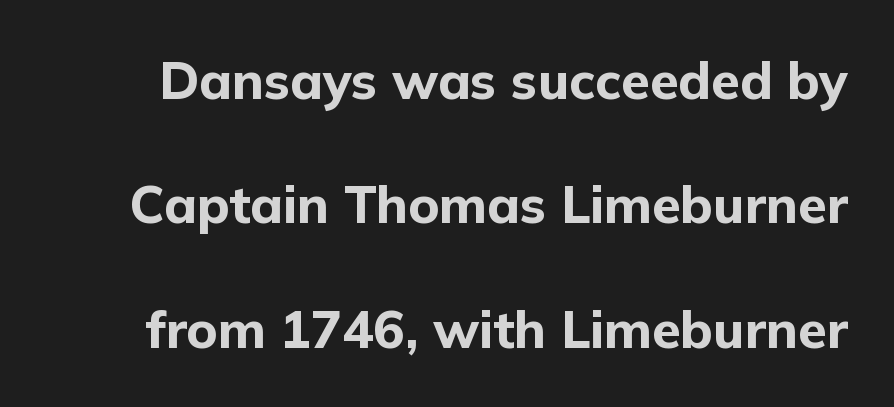
Q: Is the text bold? A: Yes.
Q: Is the text italic (slanted)? A: No, it is upright.
Q: Is the typeface a serif or a sans-serif typeface? A: Sans-serif.
Q: Is the text underlined? A: No.
Q: Is the spacing between letters normal or unusually wide? A: Normal.
Q: Is the spacing between lines tight, normal or loose? A: Loose.
Q: Width (condensed, normal, or wide)? A: Normal.
Q: Stroke contrast? A: Low.
Q: x-height? A: Medium.
Q: Monospaced? A: No.
